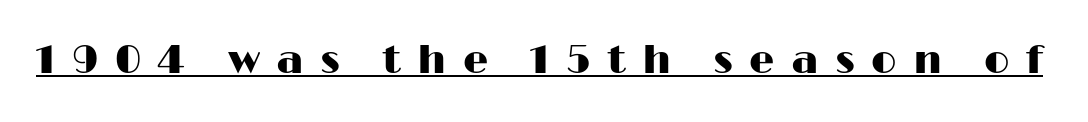
Q: Is the text italic (slanted)? A: No, it is upright.
Q: Is the typeface a serif or a sans-serif typeface? A: Sans-serif.
Q: Is the text underlined? A: Yes.
Q: Is the spacing between letters normal or unusually wide? A: Unusually wide.
Q: Width (condensed, normal, or wide)? A: Wide.
Q: Stroke contrast? A: High.
Q: x-height? A: Medium.
Q: Monospaced? A: No.
